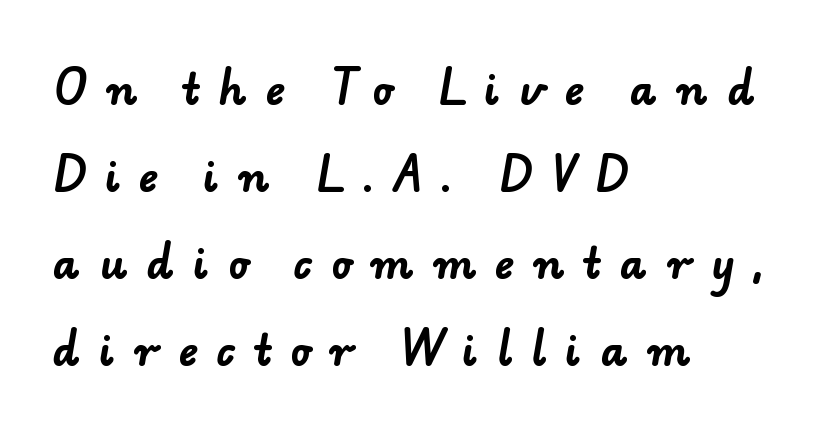
The image shows 41 px bold sans-serif type; set left-aligned, loose line spacing (2.12x), unusually wide letter spacing (+0.46 em), not underlined; low stroke contrast and a small x-height.
